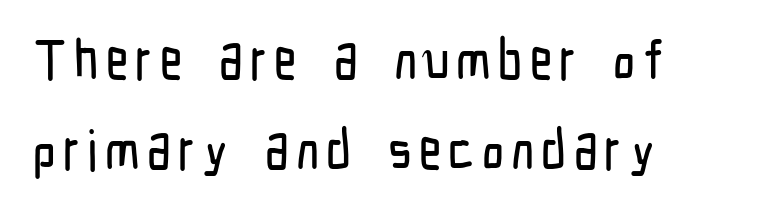
The image shows 55 px condensed sans-serif type, upright; set left-aligned, normal line spacing (1.64x), not underlined; low stroke contrast and a medium x-height.
